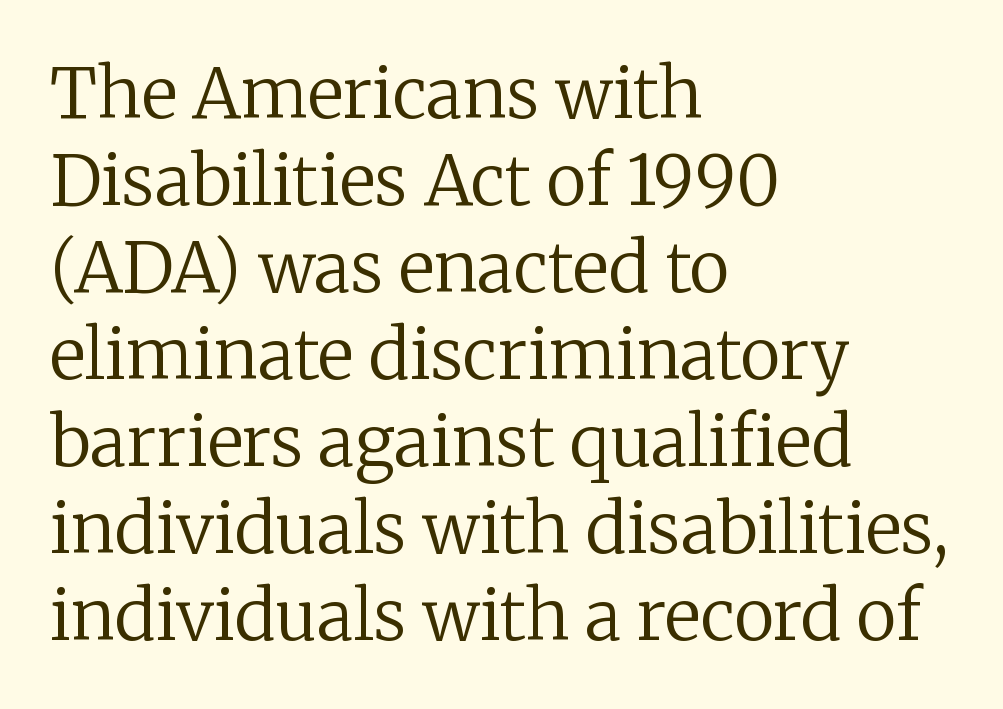
The image shows 69 px regular-weight serif type, upright; set left-aligned, normal line spacing (1.26x), normal letter spacing, not underlined; low stroke contrast and a medium x-height.
